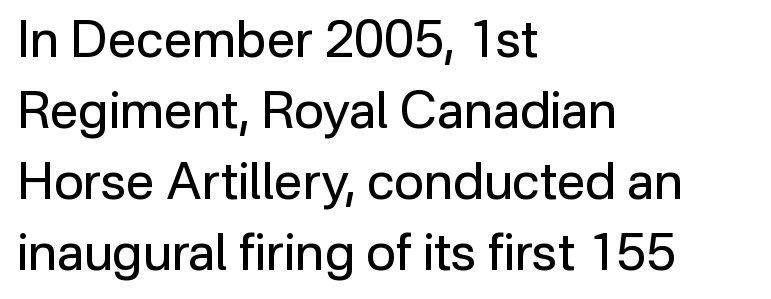
The image shows 51 px regular-weight sans-serif type, upright; set left-aligned, normal line spacing (1.39x), normal letter spacing, not underlined; low stroke contrast and a medium x-height.
